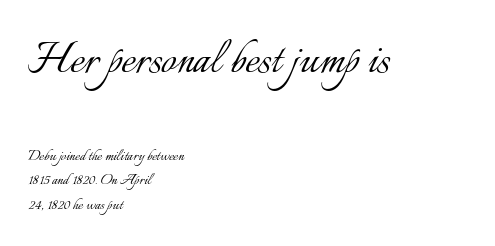
Q: Is the text bold? A: No.
Q: Is the text italic (slanted)? A: Yes.
Q: Is the text underlined? A: No.
Q: How is the paragraph aligned? A: Left-aligned.
Q: Is the spacing between letters normal or unusually wide? A: Normal.
Q: Is the spacing between lines tight, normal or loose? A: Normal.
Q: Which block of text is set in a larger size, the first (top) or the second (bottom)? A: The first (top) one.
Q: Width (condensed, normal, or wide)? A: Normal.
Q: Stroke contrast? A: Low.
Q: x-height? A: Small.
Q: Monospaced? A: No.
